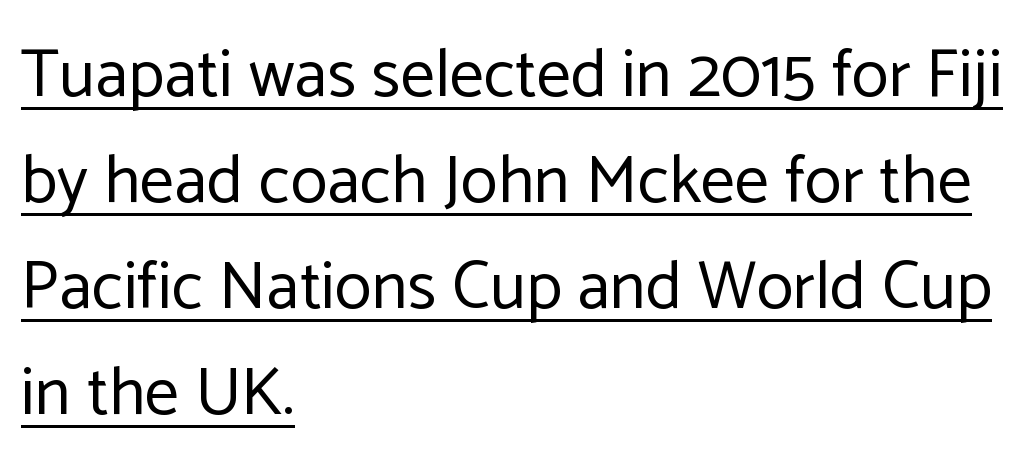
Q: Is the text bold? A: No.
Q: Is the text italic (slanted)? A: No, it is upright.
Q: Is the typeface a serif or a sans-serif typeface? A: Sans-serif.
Q: Is the text underlined? A: Yes.
Q: How is the paragraph aligned? A: Left-aligned.
Q: Is the spacing between letters normal or unusually wide? A: Normal.
Q: Is the spacing between lines tight, normal or loose? A: Normal.
Q: Width (condensed, normal, or wide)? A: Normal.
Q: Stroke contrast? A: Low.
Q: x-height? A: Medium.
Q: Monospaced? A: No.
